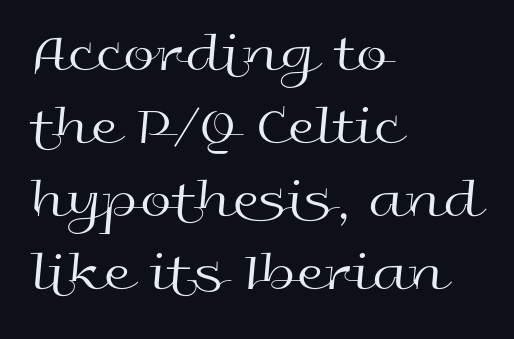
The image shows 57 px regular-weight, wide sans-serif type, upright; set left-aligned, normal line spacing (1.28x), normal letter spacing, not underlined; a medium x-height.
